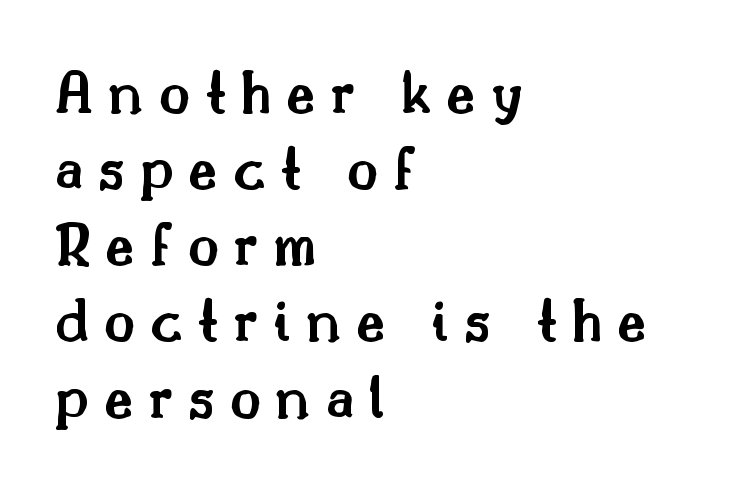
The image shows 64 px semibold serif type, upright; set left-aligned, line spacing 1.19x, unusually wide letter spacing (+0.23 em), not underlined; medium stroke contrast and a small x-height.
